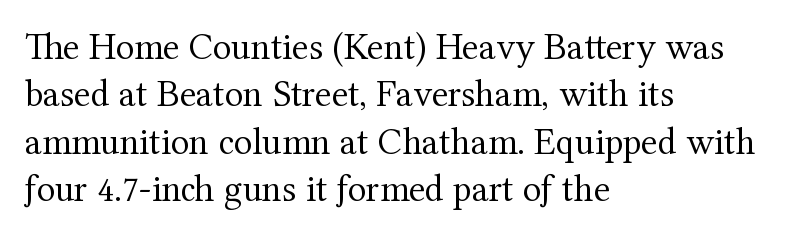
{"serif": "yes", "italic": "no", "bold": "no", "weight": "regular", "width": "normal", "stroke_contrast": "medium", "x_height": "medium", "monospaced": "no", "underline": "no", "align": "left", "line_spacing": "normal", "line_spacing_ratio": 1.25, "letter_spacing": "normal", "letter_spacing_em": 0.0, "glyph_px": 38}
